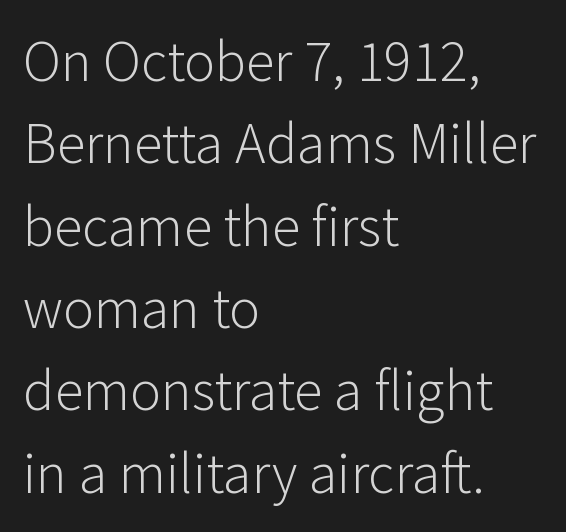
The image shows 58 px light sans-serif type, upright; set left-aligned, normal line spacing (1.42x), normal letter spacing, not underlined; low stroke contrast and a medium x-height.
